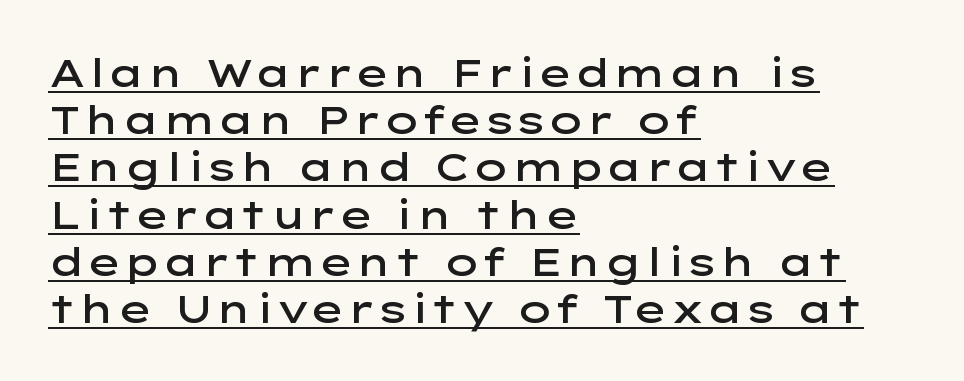
The image shows 39 px semibold, wide sans-serif type, upright; set left-aligned, line spacing 1.21x, normal letter spacing, underlined; low stroke contrast and a medium x-height.
